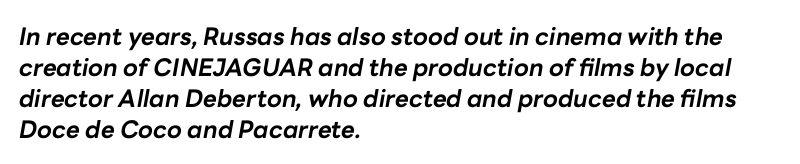
Italic: yes, the glyphs are oblique. Compared with typical body copy, the letter spacing here is the same. Only glyphs here, with clear space below each row. A full-strength bold gives these letters their thick strokes. Regarding leading, the lines here are spaced in the standard way.
